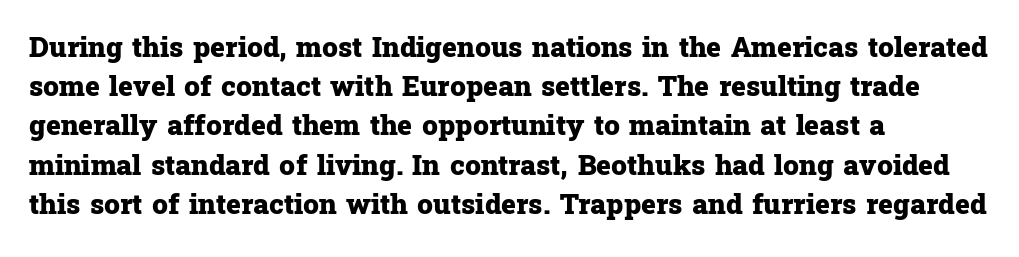
The image shows 28 px heavy serif type, upright; set left-aligned, normal line spacing (1.4x), normal letter spacing, not underlined; low stroke contrast and a medium x-height.
